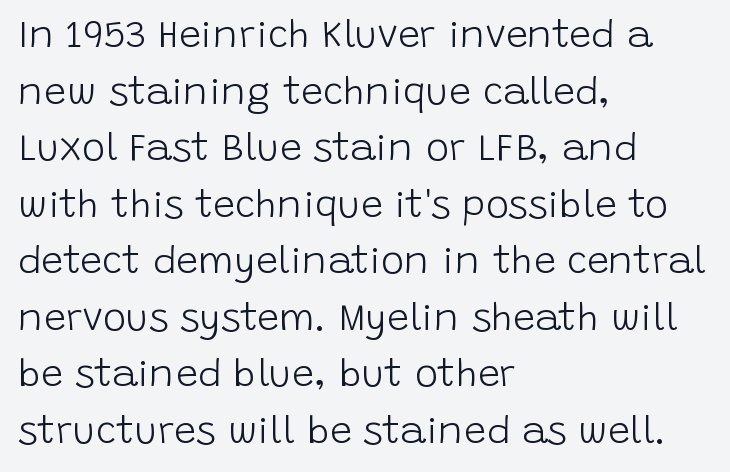
{"serif": "no", "italic": "no", "bold": "no", "weight": "light", "width": "normal", "stroke_contrast": "low", "x_height": "large", "monospaced": "no", "underline": "no", "align": "left", "line_spacing": "normal", "line_spacing_ratio": 1.45, "letter_spacing": "normal", "letter_spacing_em": 0.0, "glyph_px": 39}
